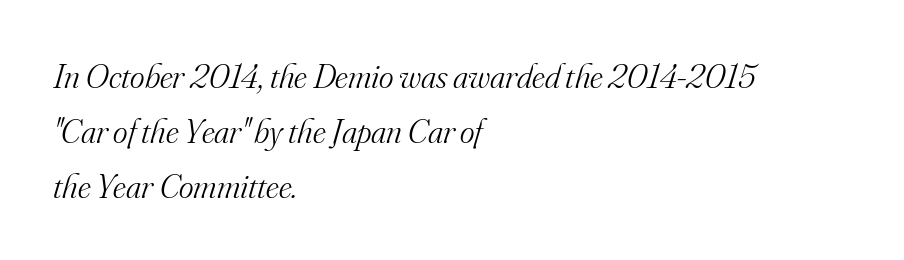
Q: Is the text bold? A: No.
Q: Is the text italic (slanted)? A: Yes, it leans right by about 16 degrees.
Q: Is the typeface a serif or a sans-serif typeface? A: Serif.
Q: Is the text underlined? A: No.
Q: How is the paragraph aligned? A: Left-aligned.
Q: Is the spacing between letters normal or unusually wide? A: Normal.
Q: Is the spacing between lines tight, normal or loose? A: Normal.
Q: Width (condensed, normal, or wide)? A: Normal.
Q: Stroke contrast? A: Medium.
Q: x-height? A: Small.
Q: Monospaced? A: No.
